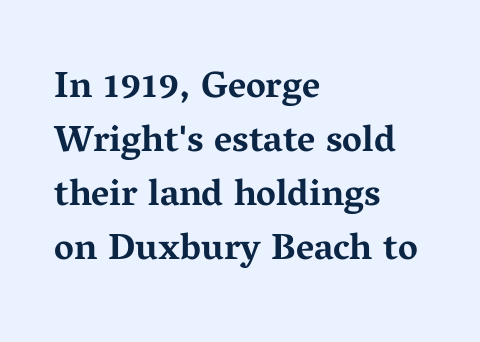
{"serif": "yes", "italic": "no", "bold": "yes", "weight": "bold", "width": "wide", "stroke_contrast": "medium", "x_height": "medium", "monospaced": "no", "underline": "no", "align": "left", "line_spacing": "normal", "line_spacing_ratio": 1.46, "letter_spacing": "normal", "letter_spacing_em": 0.0, "glyph_px": 37}
